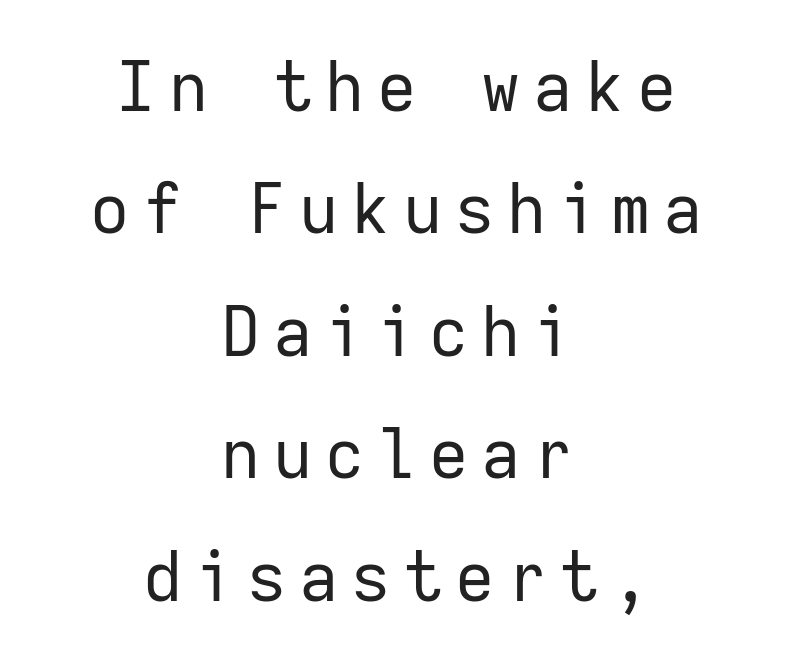
{"serif": "no", "italic": "no", "bold": "no", "weight": "regular", "width": "normal", "stroke_contrast": "low", "x_height": "medium", "monospaced": "yes", "underline": "no", "align": "center", "line_spacing_ratio": 1.8, "glyph_px": 68}
